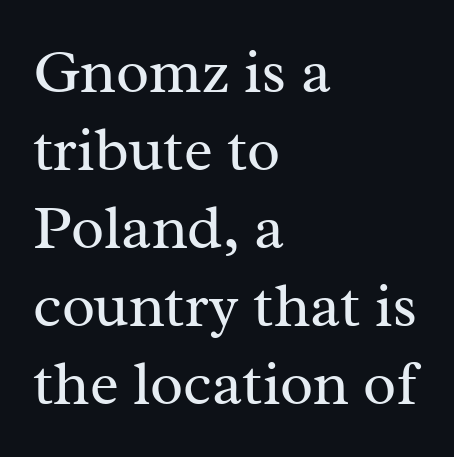
The letters carry serifs — small finishing strokes at the ends of their stems. You can tell it's not italic because the verticals are truly vertical. The face used here is rendered with its standard letterfit. Note the varied advance widths — an 'i' is clearly narrower than an 'm'. No chunkiness to these letters — they're not bold.
